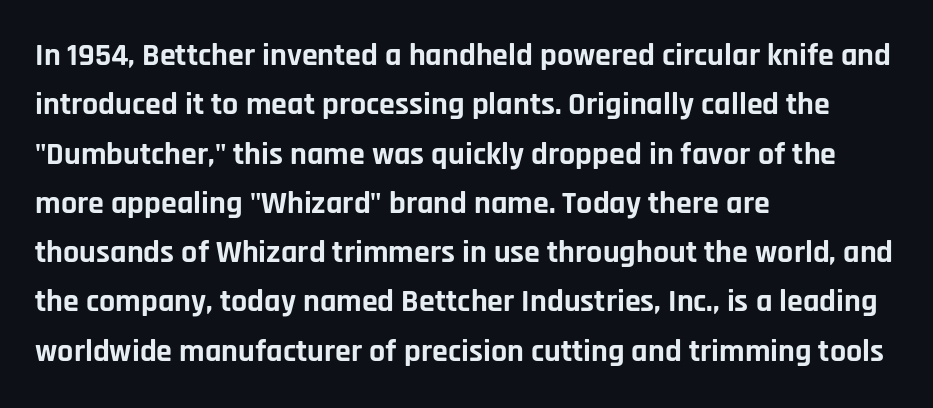
As a designer I'd log this as weight 700, bold. You could call the tracking neutral — neither tight nor loose. The letters stand upright; this is a roman face. The zone under the glyphs is completely vacant. The passage shown is typeset with a sans-serif family.
